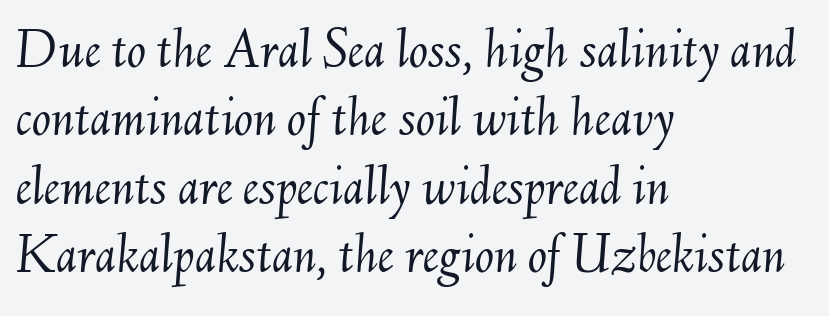
The image shows 57 px light type, italic (leaning right); set left-aligned, line spacing 1.2x, normal letter spacing, not underlined; medium stroke contrast and a small x-height.
